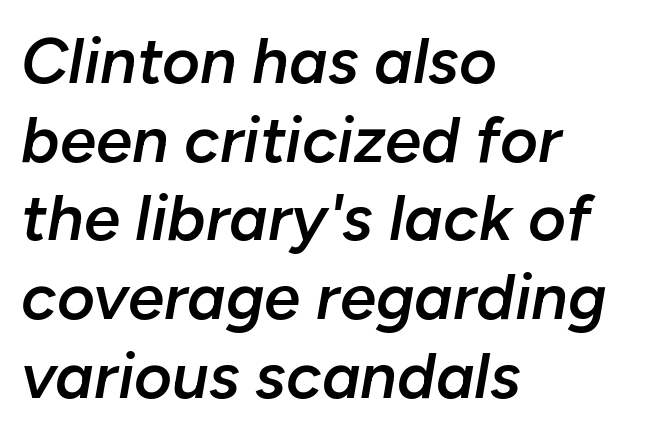
The image shows 65 px semibold type, italic (leaning right); set left-aligned, line spacing 1.21x, normal letter spacing, not underlined; low stroke contrast and a medium x-height.
